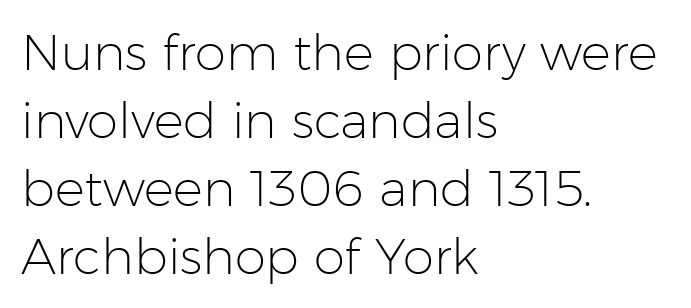
Successive baselines arrive at the customary interval. Proportional: the letters do not fall into vertical columns. The paragraph shown leans on its left margin. Ordinary non-slanted type is in use. Stems and bowls with no extra thickness — not bold. Honestly, there is no underline to notice here at all.
